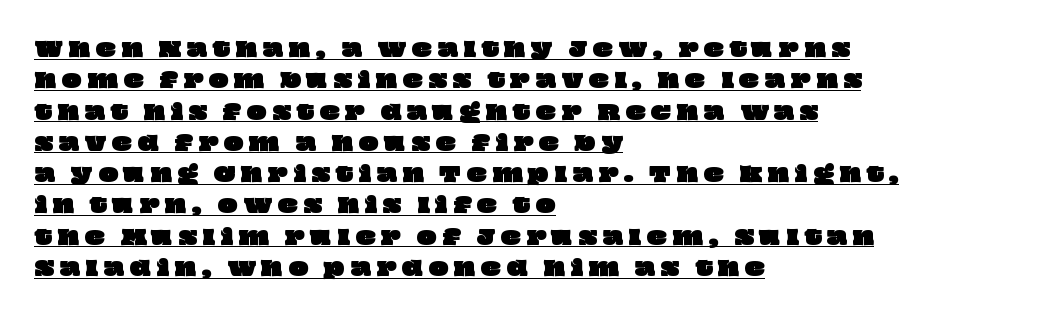
The image shows 21 px text type; set left-aligned, normal line spacing (1.49x), unusually wide letter spacing (+0.27 em), underlined.
